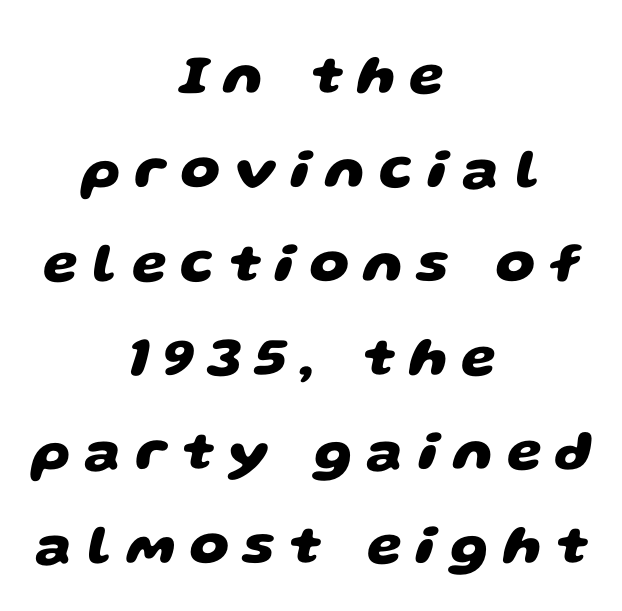
Q: Is the text bold? A: Yes.
Q: Is the typeface a serif or a sans-serif typeface? A: Sans-serif.
Q: Is the text underlined? A: No.
Q: How is the paragraph aligned? A: Centered.
Q: Is the spacing between letters normal or unusually wide? A: Unusually wide.
Q: Is the spacing between lines tight, normal or loose? A: Normal.
Q: Width (condensed, normal, or wide)? A: Wide.
Q: Stroke contrast? A: Low.
Q: x-height? A: Large.
Q: Monospaced? A: No.
